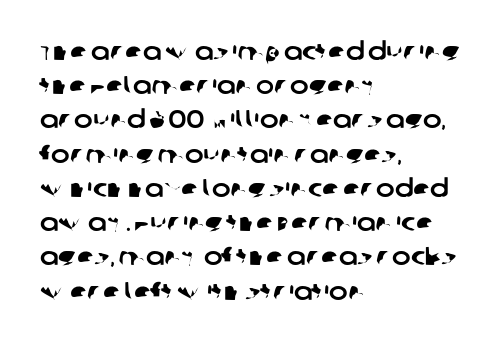
The paragraph has a hard left edge and a soft right edge. The glyphs are unaccompanied by any horizontal stroke below them. You could call the tracking neutral — neither tight nor loose. Vertical spacing — default.
